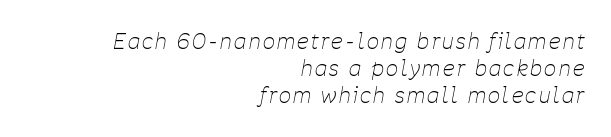
{"italic": "yes", "lean": "right", "slant_degrees": 11, "bold": "no", "underline": "no", "align": "right", "line_spacing": "normal", "line_spacing_ratio": 1.29, "glyph_px": 21}
